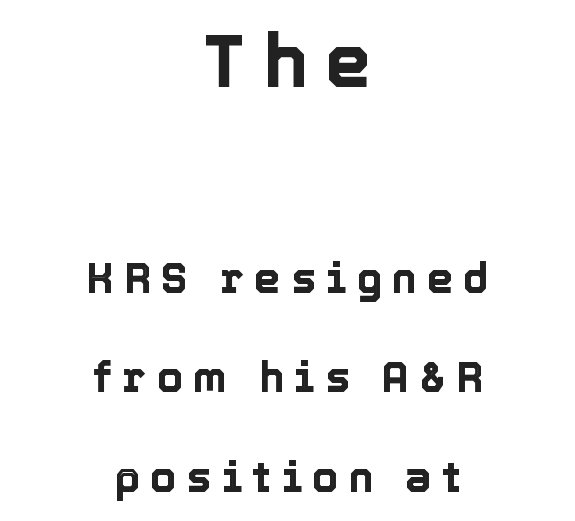
Q: Is the text italic (slanted)? A: No, it is upright.
Q: Is the text underlined? A: No.
Q: How is the paragraph aligned? A: Centered.
Q: Is the spacing between letters normal or unusually wide? A: Unusually wide.
Q: Is the spacing between lines tight, normal or loose? A: Loose.
Q: Which block of text is set in a larger size, the first (top) or the second (bottom)? A: The first (top) one.
Q: Width (condensed, normal, or wide)? A: Normal.
Q: x-height? A: Medium.
Q: Monospaced? A: No.
